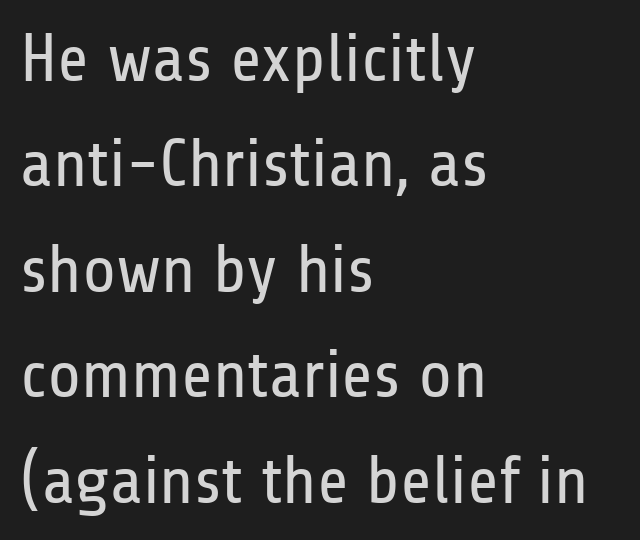
{"serif": "no", "italic": "no", "bold": "no", "weight": "regular", "width": "condensed", "stroke_contrast": "low", "x_height": "medium", "monospaced": "no", "underline": "no", "align": "left", "line_spacing": "normal", "line_spacing_ratio": 1.55, "letter_spacing": "normal", "letter_spacing_em": 0.0, "glyph_px": 68}
